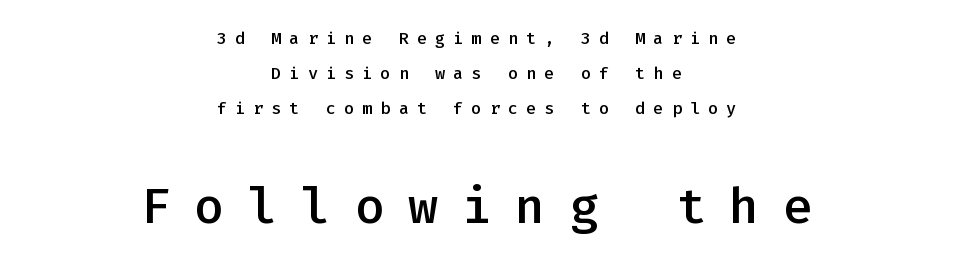
Q: Is the text bold? A: Semi-bold.
Q: Is the text italic (slanted)? A: No, it is upright.
Q: Is the typeface a serif or a sans-serif typeface? A: Sans-serif.
Q: Is the text underlined? A: No.
Q: How is the paragraph aligned? A: Centered.
Q: Is the spacing between letters normal or unusually wide? A: Unusually wide.
Q: Is the spacing between lines tight, normal or loose? A: Loose.
Q: Which block of text is set in a larger size, the first (top) or the second (bottom)? A: The second (bottom) one.
Q: Width (condensed, normal, or wide)? A: Normal.
Q: Stroke contrast? A: Low.
Q: x-height? A: Medium.
Q: Monospaced? A: Yes.
